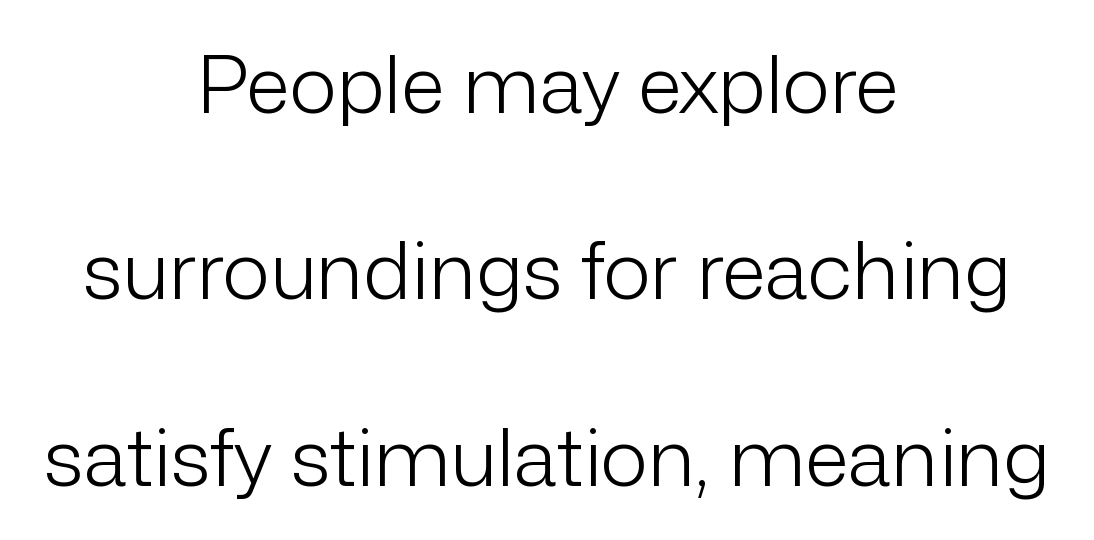
The image shows 80 px light sans-serif type, upright; set centered, loose line spacing (2.33x), normal letter spacing, not underlined; low stroke contrast and a medium x-height.
